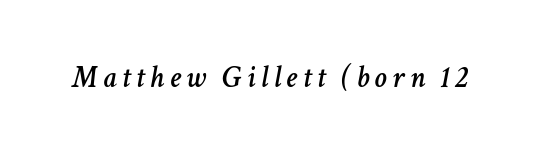
Q: Is the text italic (slanted)? A: Yes, it leans right by about 11 degrees.
Q: Is the text underlined? A: No.
Q: Width (condensed, normal, or wide)? A: Normal.
Q: Stroke contrast? A: Low.
Q: x-height? A: Medium.
Q: Monospaced? A: No.
